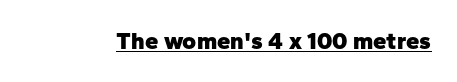
Q: Is the text bold? A: Yes.
Q: Is the text italic (slanted)? A: No, it is upright.
Q: Is the text underlined? A: Yes.
Q: Is the spacing between letters normal or unusually wide? A: Normal.
